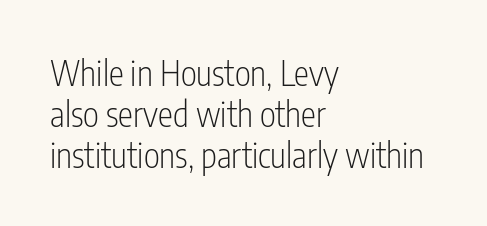
Q: Is the text bold? A: No.
Q: Is the text italic (slanted)? A: No, it is upright.
Q: Is the typeface a serif or a sans-serif typeface? A: Sans-serif.
Q: Is the text underlined? A: No.
Q: How is the paragraph aligned? A: Left-aligned.
Q: Is the spacing between letters normal or unusually wide? A: Normal.
Q: Width (condensed, normal, or wide)? A: Condensed.
Q: Stroke contrast? A: Low.
Q: x-height? A: Medium.
Q: Monospaced? A: No.
